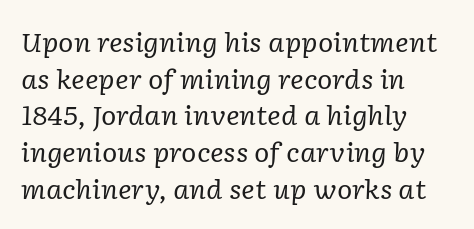
Q: Is the text bold? A: No.
Q: Is the text italic (slanted)? A: Yes, it leans right by about 2 degrees.
Q: Is the text underlined? A: No.
Q: How is the paragraph aligned? A: Left-aligned.
Q: Is the spacing between letters normal or unusually wide? A: Normal.
Q: Is the spacing between lines tight, normal or loose? A: Normal.
